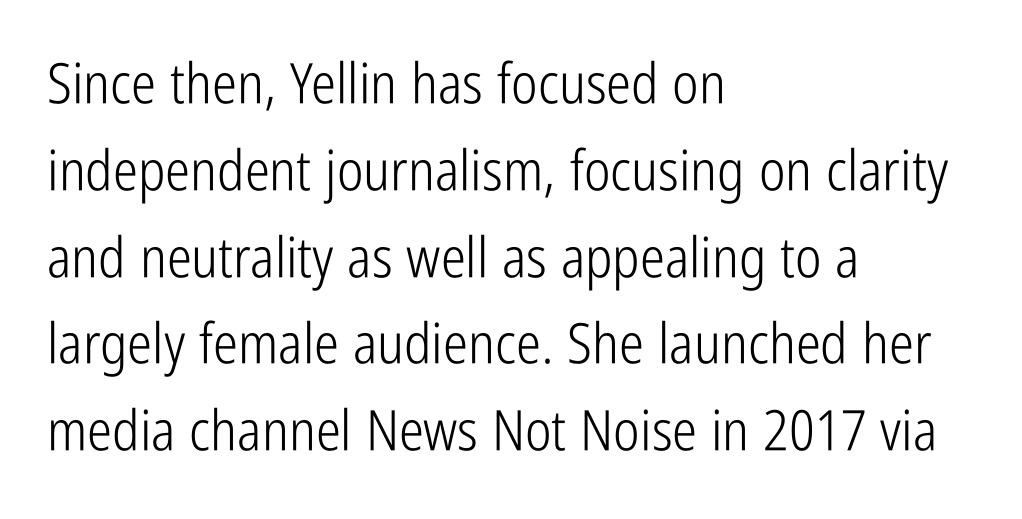
The image shows 56 px light, condensed sans-serif type, upright; set left-aligned, normal line spacing (1.55x), normal letter spacing, not underlined; low stroke contrast and a medium x-height.
